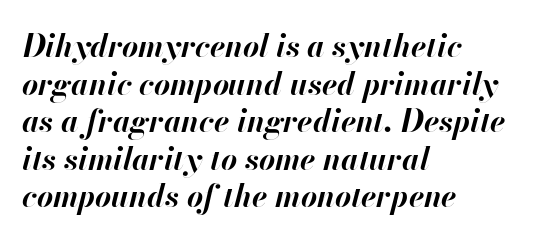
Lines of text with bare space underneath. Emphasis by weight is at full strength: bold. Posture: slanted. Every row of glyphs begins at an identical x-position on the left. Do the characters align in a grid? No, the font is proportional. Students, note that the glyphs here touch the page at normal intervals.
